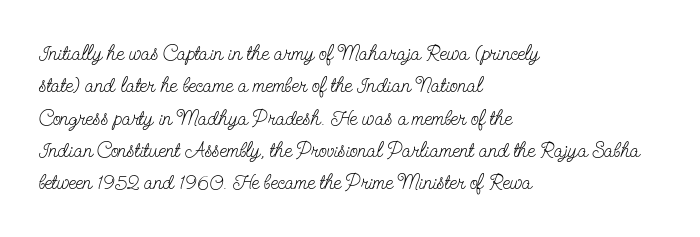
The image shows 21 px text type; set left-aligned, normal line spacing (1.54x), normal letter spacing, not underlined.
